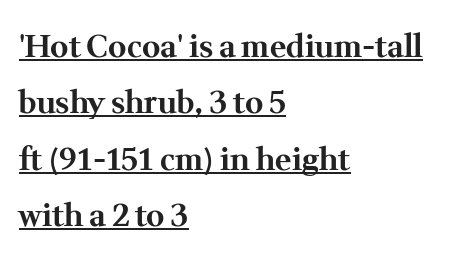
The image shows 31 px bold serif type, upright; set left-aligned, line spacing 1.82x, normal letter spacing, underlined; medium stroke contrast and a medium x-height.
